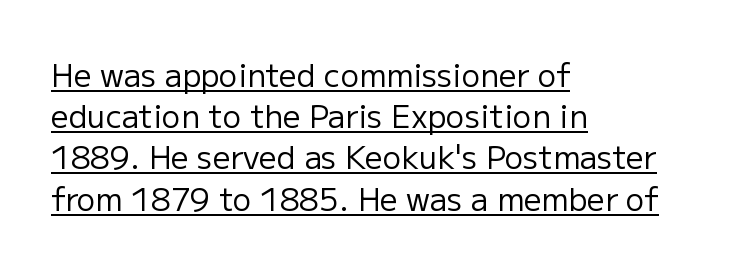
{"serif": "no", "italic": "no", "bold": "no", "weight": "regular", "width": "normal", "stroke_contrast": "low", "x_height": "medium", "monospaced": "no", "underline": "yes", "align": "left", "line_spacing": "normal", "line_spacing_ratio": 1.33, "letter_spacing": "normal", "letter_spacing_em": 0.0, "glyph_px": 31}
